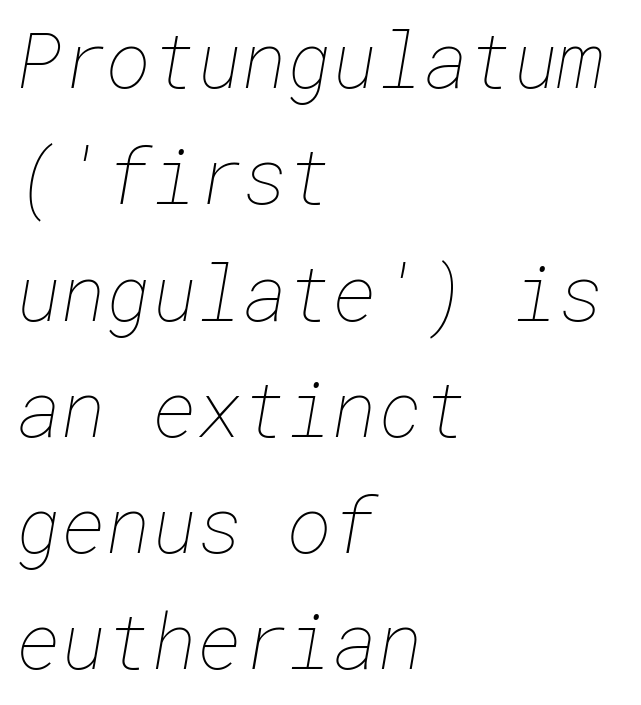
The glyphs are unaccompanied by any horizontal stroke below them. Leftover space on each line is placed entirely after the last word. A quiet, ordinary-to-light weight characterises the typeface. Baseline-to-baseline distance is the conventional proportion of letter height.
